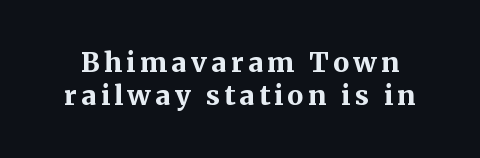
Ascenders rise straight up at ninety degrees. Does the weight exceed regular? Yes, all the way to bold. No word sits above an underline.
